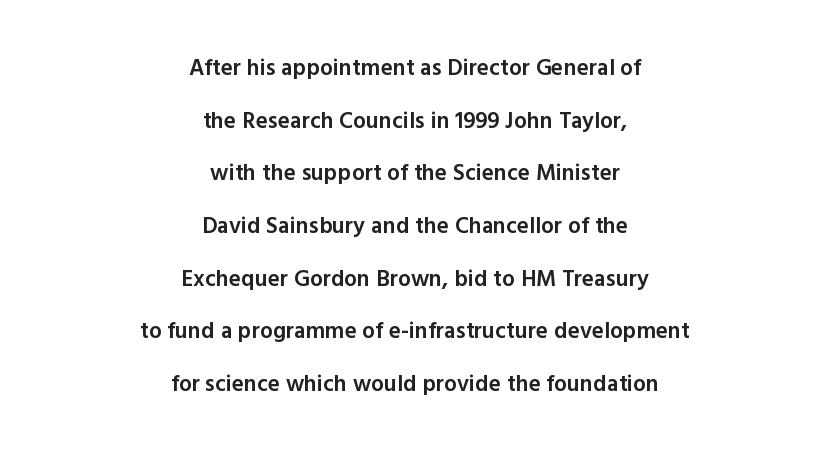
If you folded the block vertically in half, each line would mirror itself in length. How would I describe the line gaps? Wide and relaxed. Italic? Not at all — the glyphs are vertical. The words here are not underlined. A somewhat darkened texture: the type is semibold rather than bold. The horizontal fit of the characters is conventional and even.
